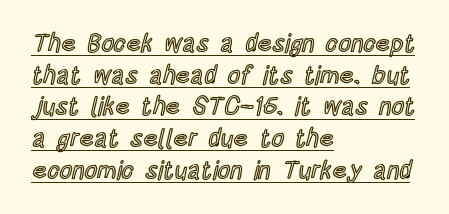
Q: Is the text italic (slanted)? A: Yes.
Q: Is the text underlined? A: Yes.
Q: How is the paragraph aligned? A: Left-aligned.
Q: Is the spacing between letters normal or unusually wide? A: Normal.
Q: Is the spacing between lines tight, normal or loose? A: Normal.
